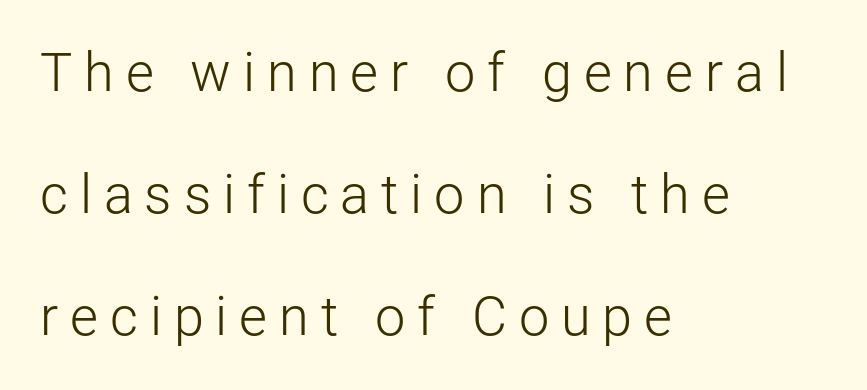
Q: Is the text bold? A: No.
Q: Is the text italic (slanted)? A: No, it is upright.
Q: Is the typeface a serif or a sans-serif typeface? A: Sans-serif.
Q: Is the text underlined? A: No.
Q: How is the paragraph aligned? A: Left-aligned.
Q: Is the spacing between letters normal or unusually wide? A: Unusually wide.
Q: Is the spacing between lines tight, normal or loose? A: Loose.
Q: Width (condensed, normal, or wide)? A: Normal.
Q: Stroke contrast? A: Low.
Q: x-height? A: Medium.
Q: Monospaced? A: No.
